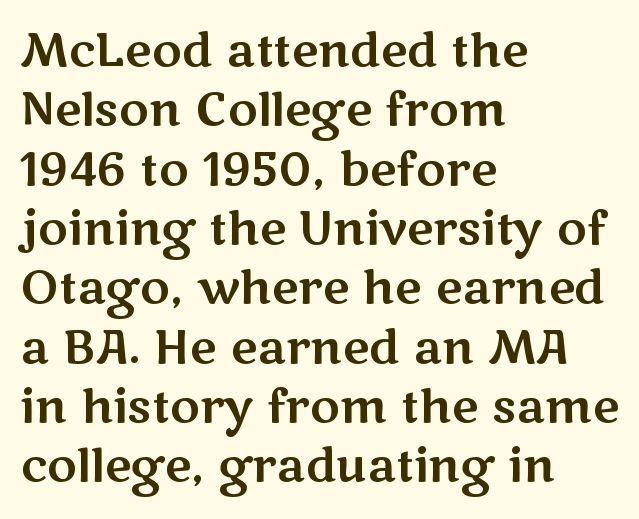
Q: Is the text italic (slanted)? A: No, it is upright.
Q: Is the typeface a serif or a sans-serif typeface? A: Sans-serif.
Q: Is the text underlined? A: No.
Q: How is the paragraph aligned? A: Left-aligned.
Q: Is the spacing between letters normal or unusually wide? A: Normal.
Q: Is the spacing between lines tight, normal or loose? A: Normal.
Q: Width (condensed, normal, or wide)? A: Wide.
Q: Stroke contrast? A: Medium.
Q: x-height? A: Medium.
Q: Monospaced? A: No.
